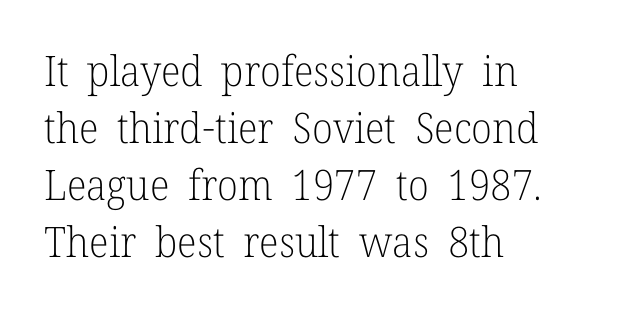
The image shows 42 px light serif type, upright; set left-aligned, normal line spacing (1.36x), normal letter spacing, not underlined; low stroke contrast and a medium x-height.
